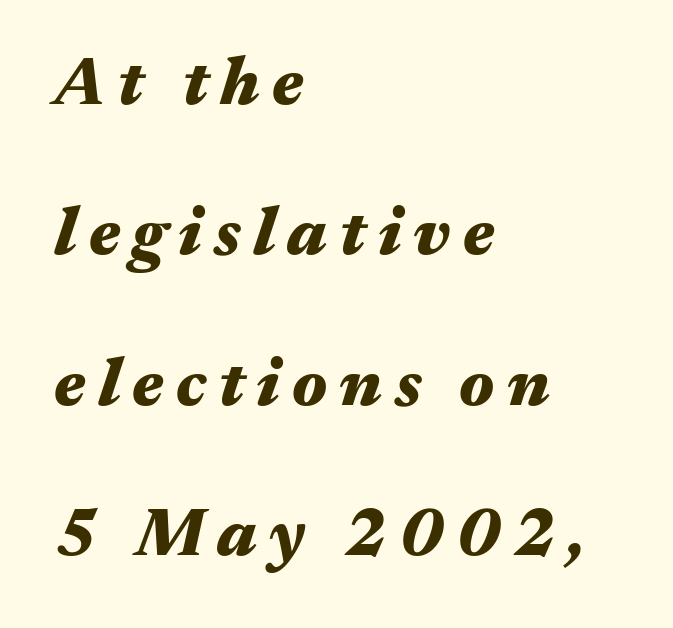
{"italic": "yes", "lean": "right", "slant_degrees": 17, "bold": "yes", "weight": "heavy", "width": "wide", "stroke_contrast": "medium", "x_height": "medium", "monospaced": "no", "underline": "no", "align": "left", "line_spacing": "loose", "line_spacing_ratio": 2.21, "glyph_px": 68}
